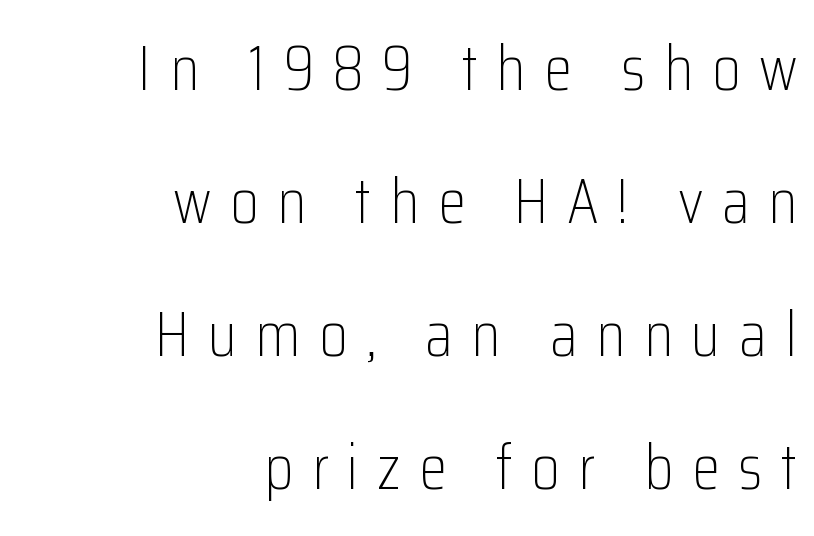
Looks like regular typesetting: each glyph gets only the width it needs. A clean baseline with only descenders dipping below it. Leading: increased. Nope, no serifs anywhere on these letters. The rag falls on the left side of this text block. Posture: vertical.
